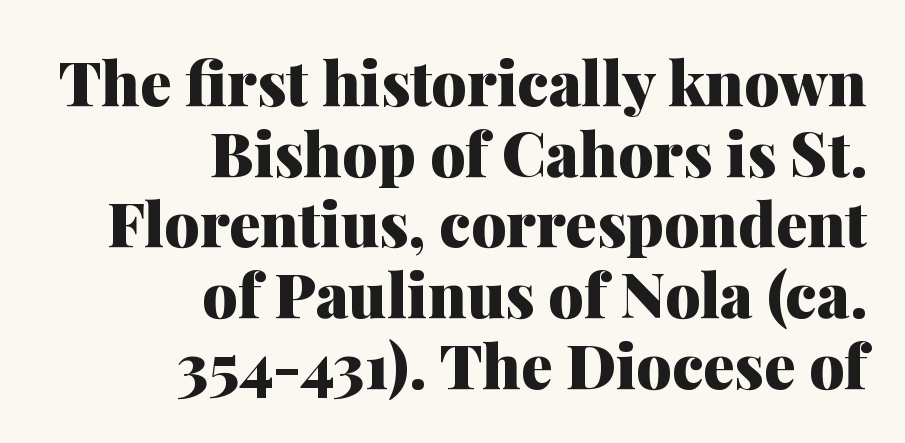
Q: Is the text bold? A: Yes.
Q: Is the text italic (slanted)? A: No, it is upright.
Q: Is the typeface a serif or a sans-serif typeface? A: Serif.
Q: Is the text underlined? A: No.
Q: How is the paragraph aligned? A: Right-aligned.
Q: Is the spacing between letters normal or unusually wide? A: Normal.
Q: Is the spacing between lines tight, normal or loose? A: Tight.
Q: Width (condensed, normal, or wide)? A: Normal.
Q: Stroke contrast? A: Medium.
Q: x-height? A: Medium.
Q: Monospaced? A: No.
